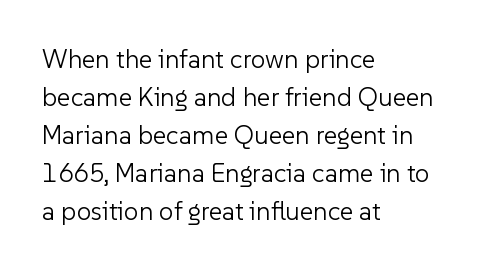
The image shows 26 px text type, upright; set left-aligned, normal line spacing (1.46x), normal letter spacing, not underlined.
